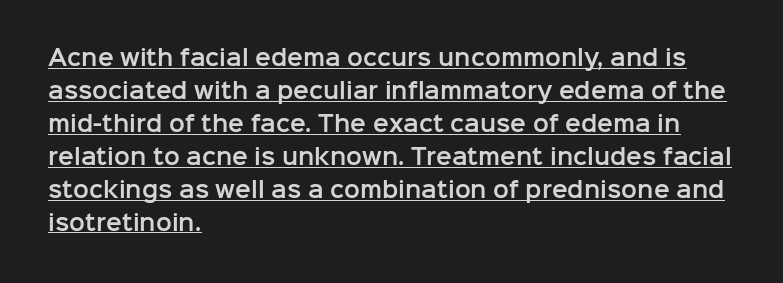
These lines were composed using upright roman letters. Characters follow at the spacing the type designer built in. What's the leading like? Ordinary, nothing unusual. One-word summary of the alignment: left.
